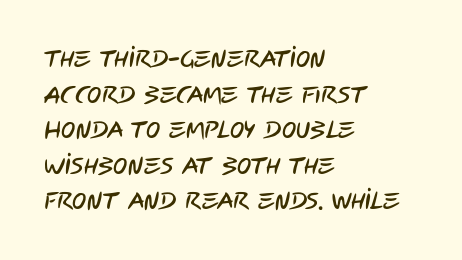
The image shows 24 px text type; set left-aligned, normal line spacing (1.48x), normal letter spacing, not underlined.
